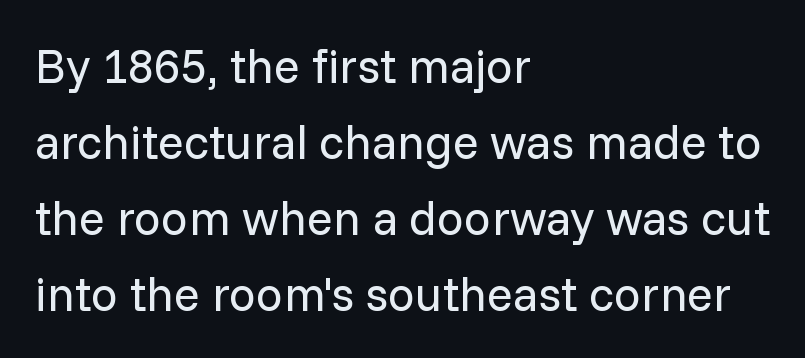
The image shows 48 px regular-weight sans-serif type, upright; set left-aligned, normal line spacing (1.58x), normal letter spacing, not underlined; low stroke contrast and a medium x-height.
